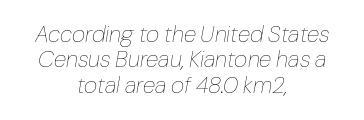
Q: Is the text bold? A: No.
Q: Is the text italic (slanted)? A: Yes, it leans right by about 10 degrees.
Q: Is the text underlined? A: No.
Q: How is the paragraph aligned? A: Centered.
Q: Is the spacing between letters normal or unusually wide? A: Normal.
Q: Is the spacing between lines tight, normal or loose? A: Tight.
